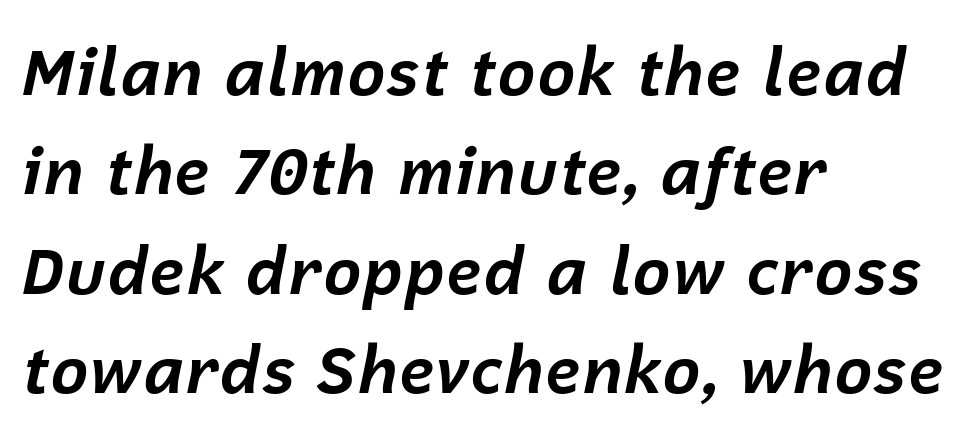
{"italic": "yes", "lean": "right", "slant_degrees": 12, "bold": "yes", "weight": "bold", "width": "normal", "stroke_contrast": "low", "x_height": "medium", "monospaced": "no", "underline": "no", "align": "left", "line_spacing": "normal", "line_spacing_ratio": 1.53, "letter_spacing": "normal", "letter_spacing_em": 0.0, "glyph_px": 65}
